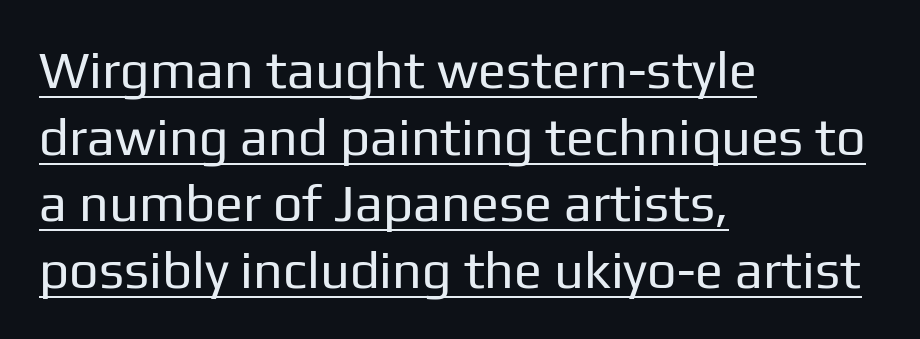
{"serif": "no", "italic": "no", "bold": "no", "weight": "regular", "width": "normal", "stroke_contrast": "low", "x_height": "medium", "monospaced": "no", "underline": "yes", "align": "left", "line_spacing": "normal", "line_spacing_ratio": 1.28, "letter_spacing": "normal", "letter_spacing_em": 0.0, "glyph_px": 52}
